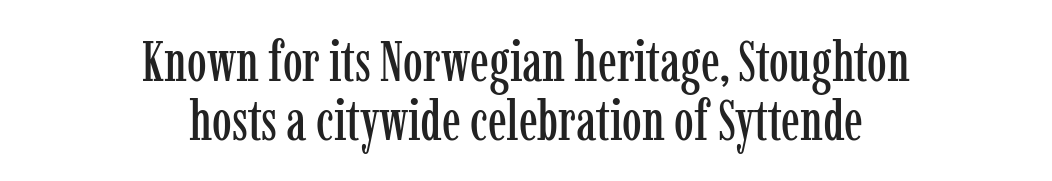
{"serif": "yes", "italic": "no", "width": "condensed", "stroke_contrast": "low", "x_height": "medium", "monospaced": "no", "underline": "no", "align": "center", "line_spacing": "tight", "line_spacing_ratio": 1.05, "letter_spacing": "normal", "letter_spacing_em": 0.0, "glyph_px": 56}
